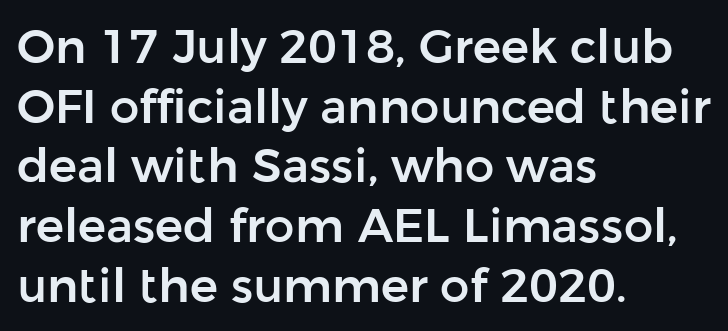
Nope, no serifs anywhere on these letters. If you measured baseline to baseline, you'd find a middling distance. Caption: multi-line text, flush left, ragged right. No italicization has been applied; the sample stays upright. The space directly below the letters is spotless.
